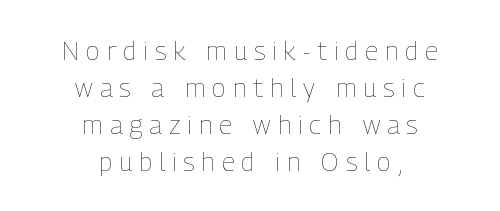
The image shows 26 px text type, upright; set centered, normal line spacing (1.42x), unusually wide letter spacing (+0.27 em), not underlined.
